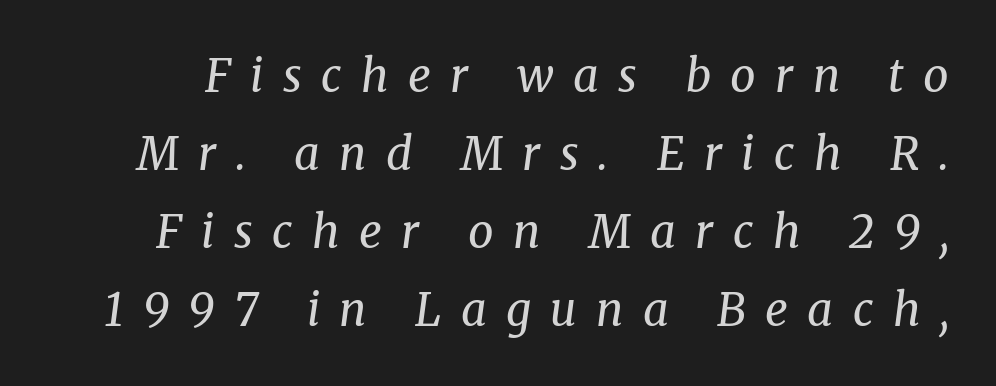
There is plenty of visible air inserted between adjacent glyphs. The font is comparable to plain body text, perhaps lighter. Look at the bottom of the vertical strokes: they flare into serifs here. Spacing verdict: proportional, widths tailored to each character.
